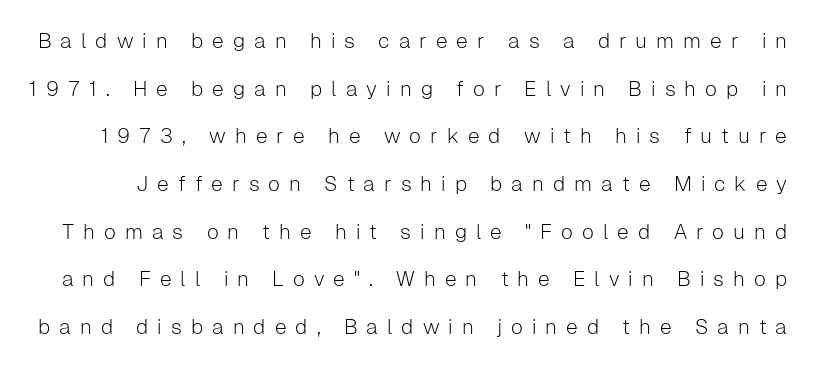
It's the straight-up-and-down kind of type. The leading is generous, giving the passage an open texture. Stems and bowls with no extra thickness — not bold. The space beneath each line is pristine and unruled. These lines have a slow, spaced-out rhythm from letter to letter.
